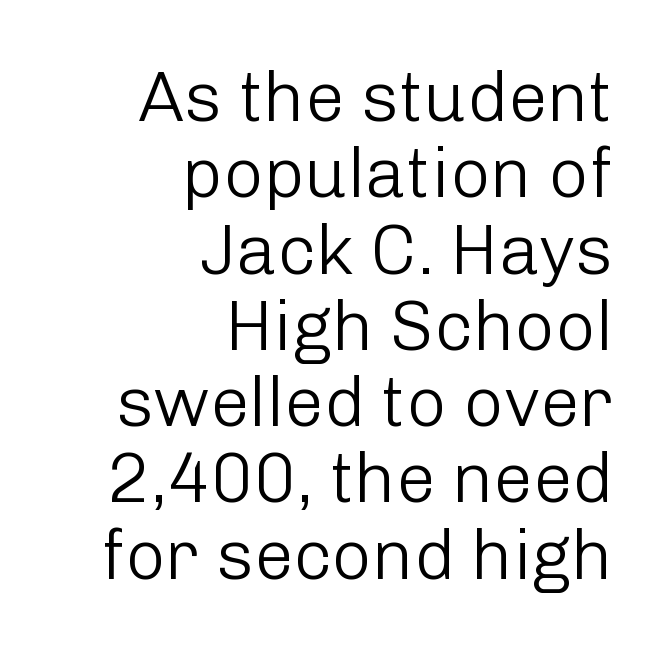
Q: Is the text bold? A: No.
Q: Is the text italic (slanted)? A: No, it is upright.
Q: Is the typeface a serif or a sans-serif typeface? A: Sans-serif.
Q: Is the text underlined? A: No.
Q: How is the paragraph aligned? A: Right-aligned.
Q: Is the spacing between letters normal or unusually wide? A: Normal.
Q: Is the spacing between lines tight, normal or loose? A: Tight.
Q: Width (condensed, normal, or wide)? A: Normal.
Q: Stroke contrast? A: Low.
Q: x-height? A: Medium.
Q: Monospaced? A: No.
